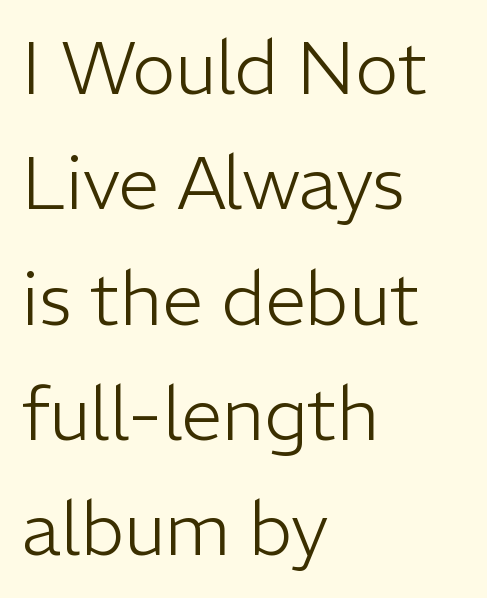
Note: no serifs on the glyphs. Is this a fixed-width face? No — the glyphs have proportional, varying widths. Standard letterfit; no display-style spreading of the glyphs. Students, observe: this is what conventionally led text looks like. Underline: absent.
